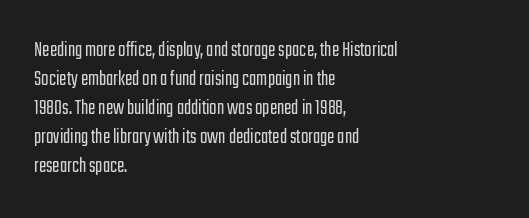
Q: Is the text bold? A: No.
Q: Is the text italic (slanted)? A: No, it is upright.
Q: Is the text underlined? A: No.
Q: How is the paragraph aligned? A: Left-aligned.
Q: Is the spacing between letters normal or unusually wide? A: Normal.
Q: Is the spacing between lines tight, normal or loose? A: Normal.
